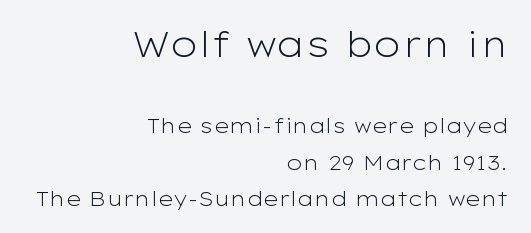
Q: Is the text bold? A: No.
Q: Is the text italic (slanted)? A: No, it is upright.
Q: Is the typeface a serif or a sans-serif typeface? A: Sans-serif.
Q: Is the text underlined? A: No.
Q: How is the paragraph aligned? A: Right-aligned.
Q: Is the spacing between letters normal or unusually wide? A: Normal.
Q: Which block of text is set in a larger size, the first (top) or the second (bottom)? A: The first (top) one.
Q: Width (condensed, normal, or wide)? A: Wide.
Q: Stroke contrast? A: Low.
Q: x-height? A: Medium.
Q: Monospaced? A: No.
